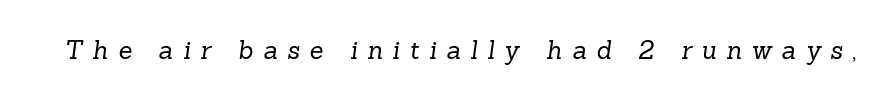
{"bold": "no", "underline": "no", "letter_spacing": "wide", "letter_spacing_em": 0.39, "glyph_px": 25}
